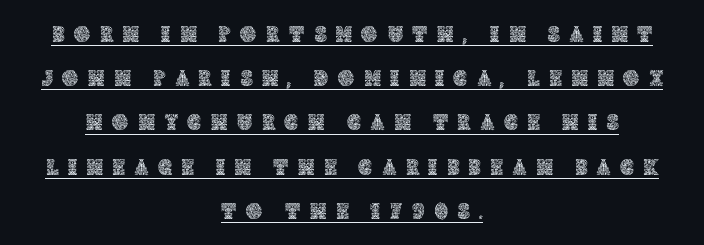
Q: Is the text italic (slanted)? A: No, it is upright.
Q: Is the text underlined? A: Yes.
Q: How is the paragraph aligned? A: Centered.
Q: Is the spacing between letters normal or unusually wide? A: Unusually wide.
Q: Is the spacing between lines tight, normal or loose? A: Loose.
